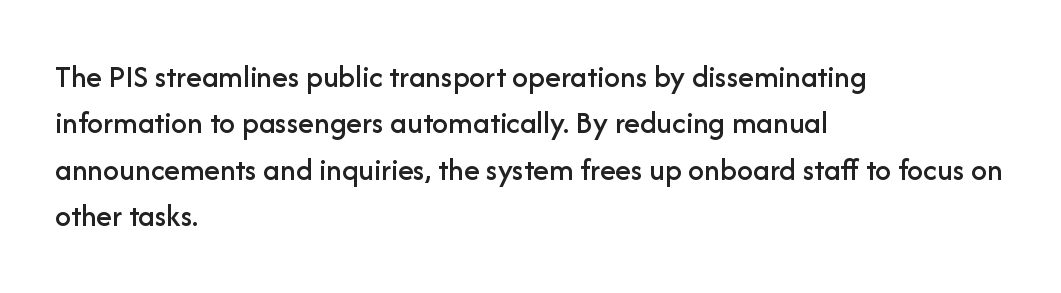
Q: Is the text italic (slanted)? A: No, it is upright.
Q: Is the typeface a serif or a sans-serif typeface? A: Sans-serif.
Q: Is the text underlined? A: No.
Q: How is the paragraph aligned? A: Left-aligned.
Q: Is the spacing between letters normal or unusually wide? A: Normal.
Q: Is the spacing between lines tight, normal or loose? A: Normal.
Q: Width (condensed, normal, or wide)? A: Normal.
Q: Stroke contrast? A: Low.
Q: x-height? A: Medium.
Q: Monospaced? A: No.
